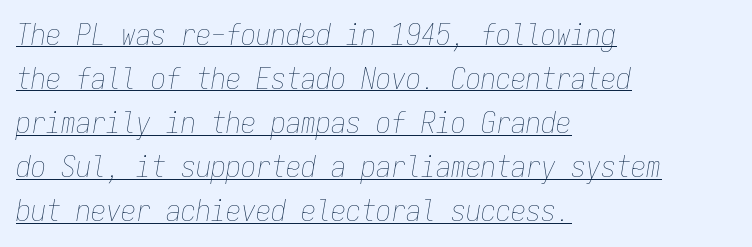
{"italic": "yes", "lean": "right", "slant_degrees": 9, "bold": "no", "weight": "thin", "width": "condensed", "stroke_contrast": "low", "x_height": "medium", "monospaced": "yes", "underline": "yes", "align": "left", "line_spacing": "normal", "line_spacing_ratio": 1.47, "letter_spacing": "normal", "letter_spacing_em": 0.0, "glyph_px": 30}
